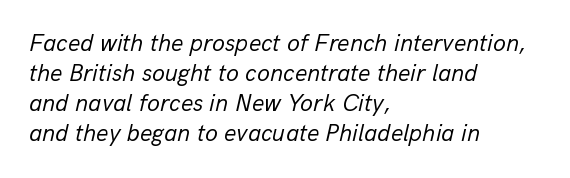
The image shows 24 px text type, italic (leaning right); set left-aligned, normal line spacing (1.25x), normal letter spacing, not underlined.
